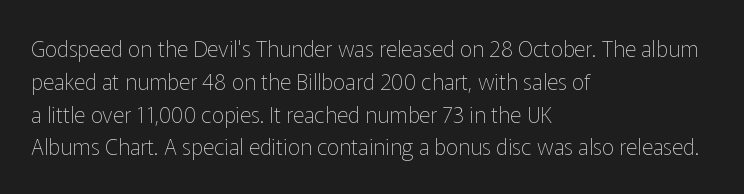
Q: Is the text bold? A: No.
Q: Is the text italic (slanted)? A: No, it is upright.
Q: Is the text underlined? A: No.
Q: How is the paragraph aligned? A: Left-aligned.
Q: Is the spacing between letters normal or unusually wide? A: Normal.
Q: Is the spacing between lines tight, normal or loose? A: Normal.
